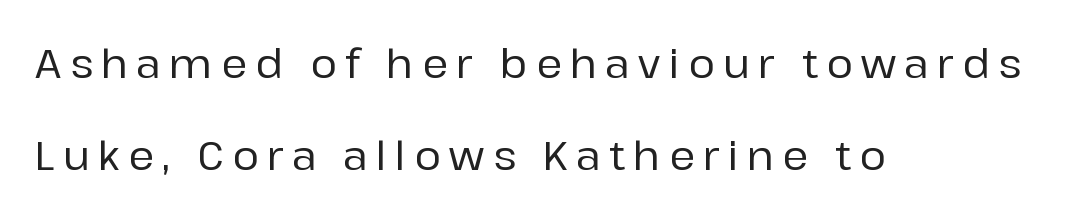
The image shows 40 px sans-serif type, upright; set left-aligned, loose line spacing (2.29x), unusually wide letter spacing (+0.21 em), not underlined; low stroke contrast and a medium x-height.
